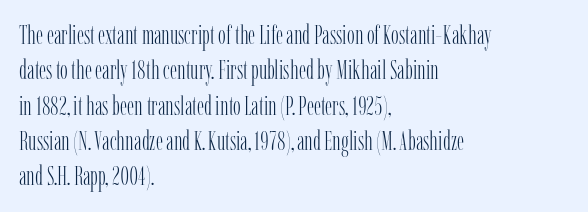
Vertically, the passage feels balanced, rows spaced as you'd expect. No italicization has been applied; the sample stays upright. A bare baseline throughout the passage. Think standard paragraph weight, or any step lighter than that.
